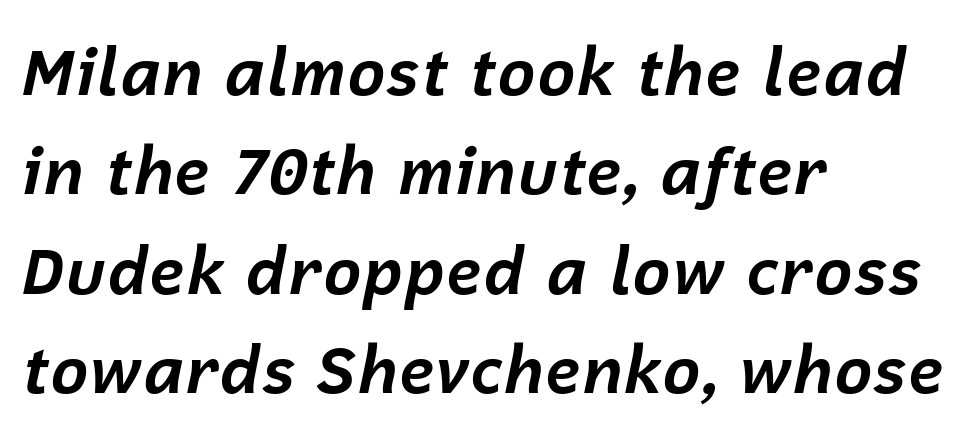
Typographic density is high because the face is bold. Whoever set this chose a conventional vertical rhythm. These lines were composed using italics. Descenders are the only things crossing below the line. Between one letter and the next there's only the usual sliver of space.
